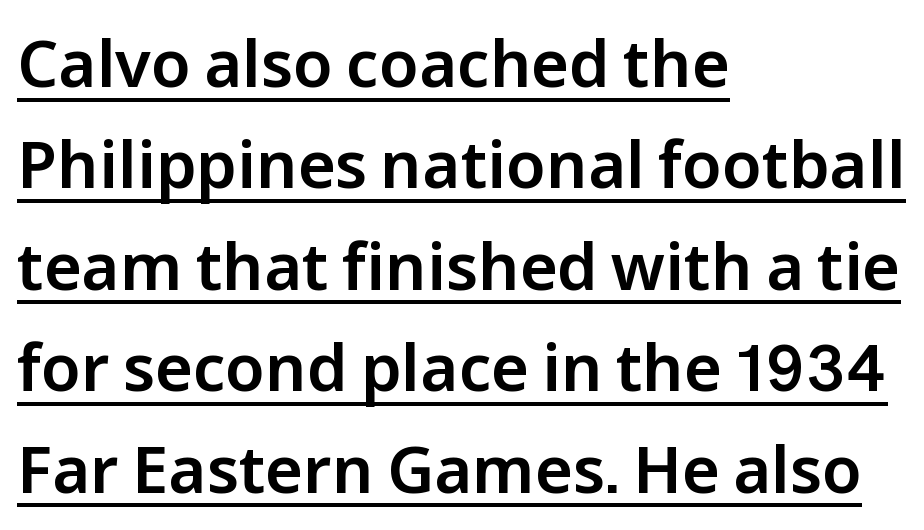
{"serif": "no", "italic": "no", "width": "normal", "stroke_contrast": "low", "x_height": "medium", "monospaced": "no", "underline": "yes", "align": "left", "line_spacing": "normal", "line_spacing_ratio": 1.56, "letter_spacing": "normal", "letter_spacing_em": 0.0, "glyph_px": 65}
